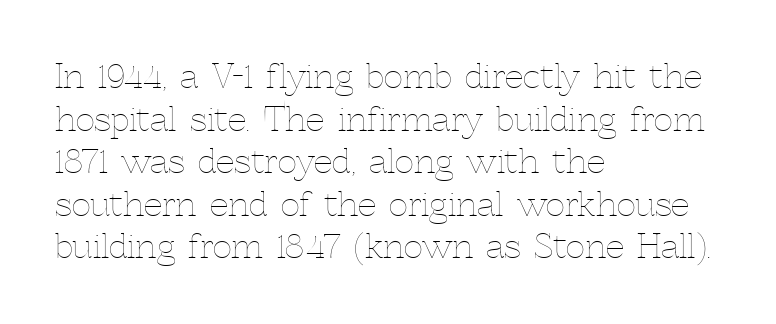
Horizontal bands of white between lines are of average thickness. Posture: upright roman. Underlining? Definitely not there. No extra tracking has been applied to these lines. The typeface has the unassuming heft of standard copy or less.
